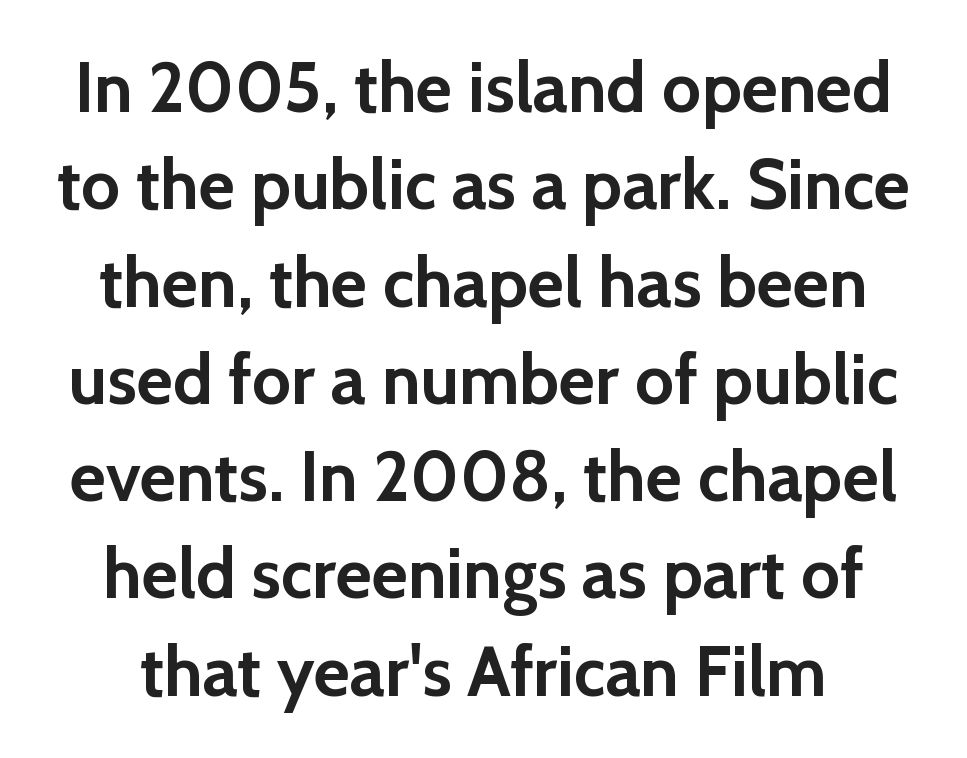
{"serif": "no", "italic": "no", "bold": "yes", "weight": "semibold", "width": "normal", "x_height": "medium", "monospaced": "no", "underline": "no", "line_spacing": "normal", "line_spacing_ratio": 1.39, "letter_spacing": "normal", "letter_spacing_em": 0.0, "glyph_px": 70}
